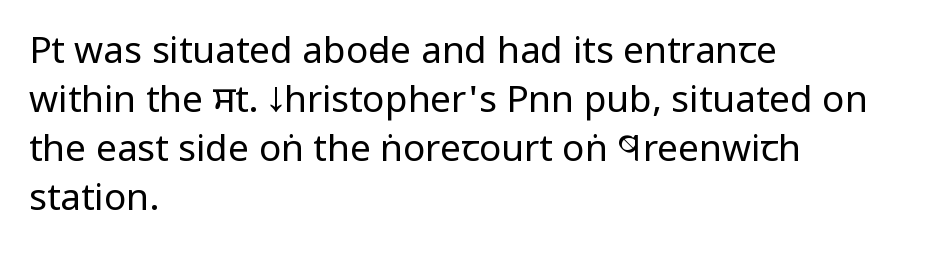
Q: Is the text bold? A: No.
Q: Is the text italic (slanted)? A: No, it is upright.
Q: Is the typeface a serif or a sans-serif typeface? A: Sans-serif.
Q: Is the text underlined? A: No.
Q: How is the paragraph aligned? A: Left-aligned.
Q: Is the spacing between letters normal or unusually wide? A: Normal.
Q: Is the spacing between lines tight, normal or loose? A: Normal.
Q: Width (condensed, normal, or wide)? A: Condensed.
Q: Stroke contrast? A: Low.
Q: x-height? A: Large.
Q: Monospaced? A: No.
